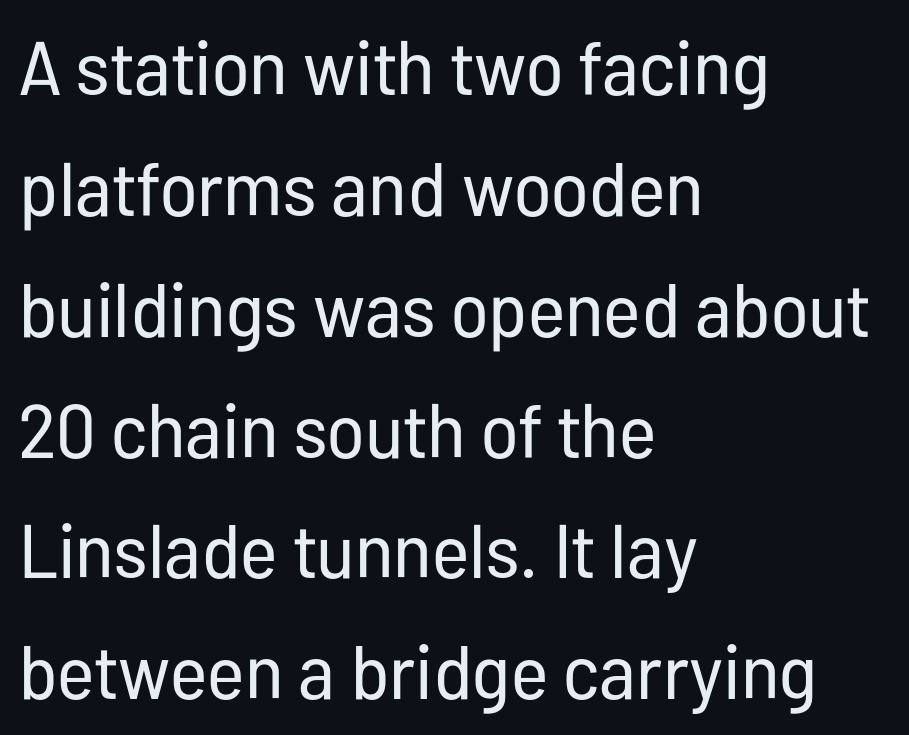
The image shows 76 px regular-weight, condensed sans-serif type, upright; set left-aligned, normal line spacing (1.59x), normal letter spacing, not underlined; low stroke contrast and a medium x-height.
